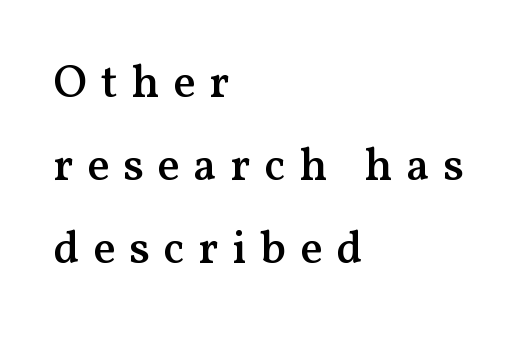
The image shows 46 px semibold serif type, upright; set left-aligned, line spacing 1.8x, unusually wide letter spacing (+0.3 em), not underlined; medium stroke contrast and a medium x-height.
